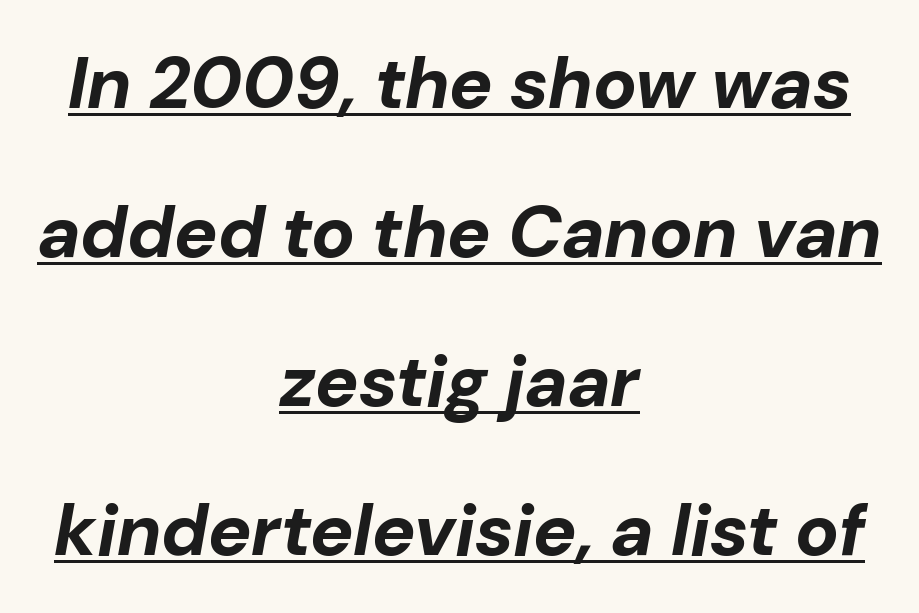
The image shows 73 px bold type, italic (leaning right); set centered, loose line spacing (2.04x), normal letter spacing, underlined; low stroke contrast and a medium x-height.
